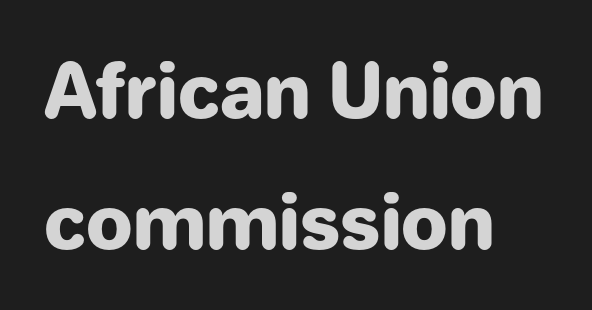
Look at the bottom of the vertical strokes: they stop flat, with no serifs. The specimen omits any rule beneath the text block's lines. Typographic density is high because the face is bold. Each letter keeps its own natural width here, so spacing adapts to shape.
